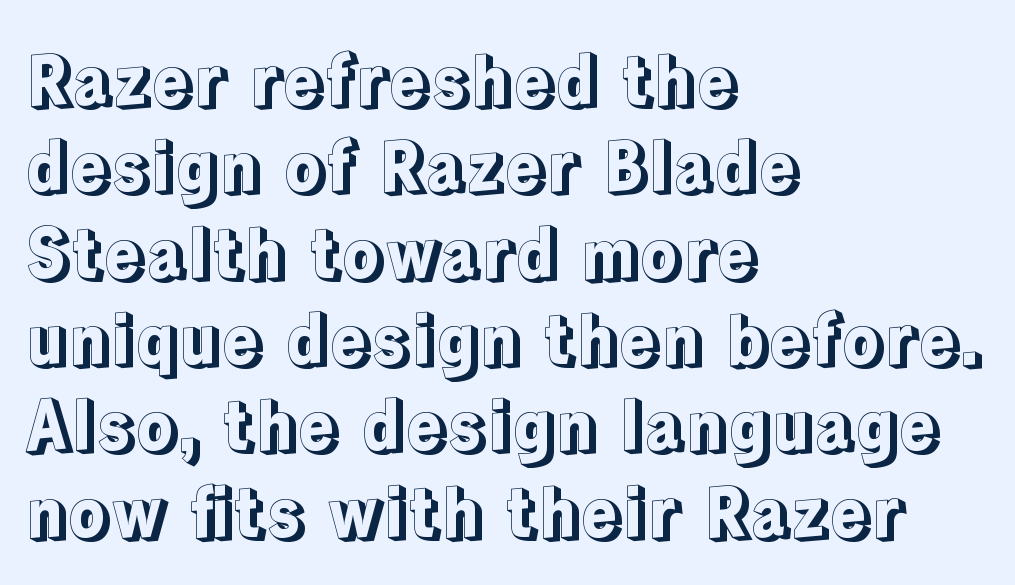
The image shows 68 px text type, upright; set left-aligned, normal line spacing (1.27x), normal letter spacing, not underlined; a medium x-height.
